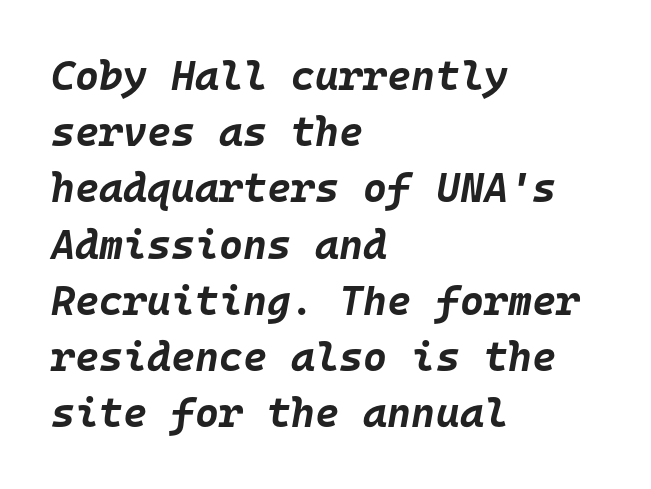
Q: Is the text bold? A: Yes.
Q: Is the text italic (slanted)? A: Yes, it leans right by about 10 degrees.
Q: Is the text underlined? A: No.
Q: How is the paragraph aligned? A: Left-aligned.
Q: Is the spacing between letters normal or unusually wide? A: Normal.
Q: Is the spacing between lines tight, normal or loose? A: Normal.
Q: Width (condensed, normal, or wide)? A: Normal.
Q: Stroke contrast? A: Low.
Q: x-height? A: Large.
Q: Monospaced? A: Yes.
